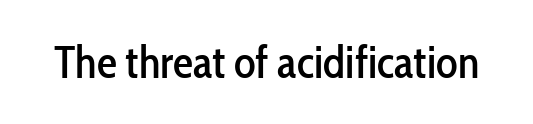
Q: Is the text italic (slanted)? A: No, it is upright.
Q: Is the typeface a serif or a sans-serif typeface? A: Sans-serif.
Q: Is the text underlined? A: No.
Q: Is the spacing between letters normal or unusually wide? A: Normal.
Q: Width (condensed, normal, or wide)? A: Condensed.
Q: Stroke contrast? A: Low.
Q: x-height? A: Medium.
Q: Monospaced? A: No.
